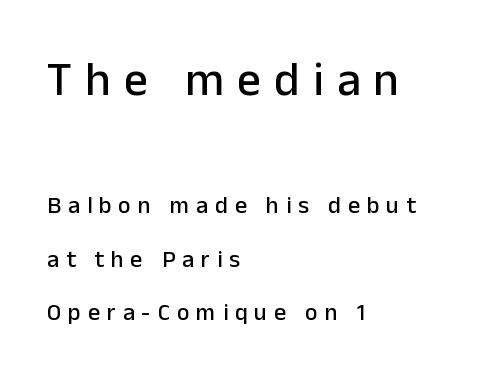
Q: Is the text italic (slanted)? A: No, it is upright.
Q: Is the typeface a serif or a sans-serif typeface? A: Sans-serif.
Q: Is the text underlined? A: No.
Q: How is the paragraph aligned? A: Left-aligned.
Q: Is the spacing between letters normal or unusually wide? A: Unusually wide.
Q: Is the spacing between lines tight, normal or loose? A: Loose.
Q: Which block of text is set in a larger size, the first (top) or the second (bottom)? A: The first (top) one.
Q: Width (condensed, normal, or wide)? A: Normal.
Q: Stroke contrast? A: Low.
Q: x-height? A: Medium.
Q: Monospaced? A: No.
